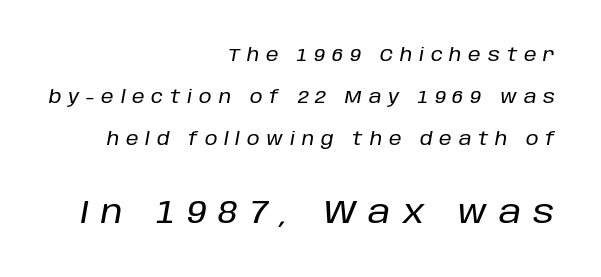
The image shows 32 px text type, italic (leaning right); set right-aligned, loose line spacing (2.32x), unusually wide letter spacing (+0.38 em), not underlined; the second (bottom) block is 1.78x larger; low stroke contrast and a large x-height.
